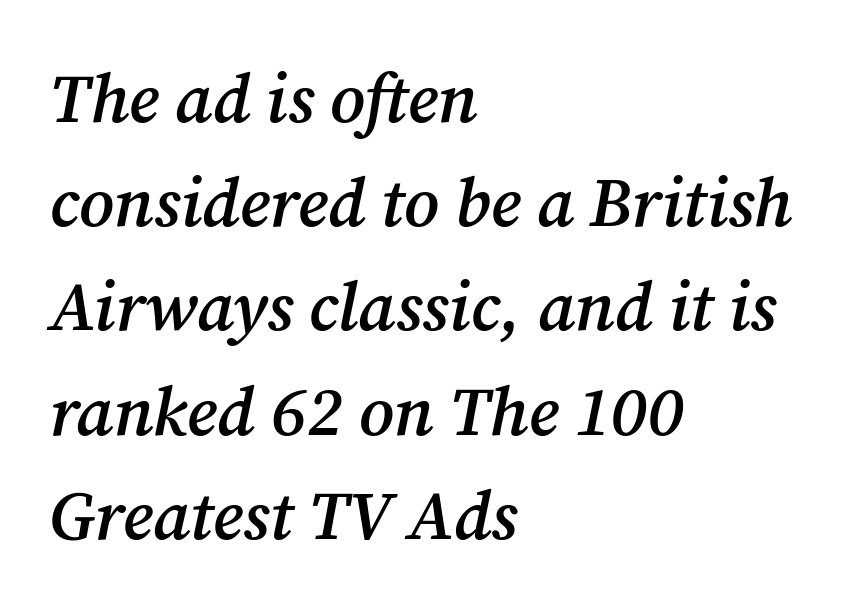
{"serif": "yes", "italic": "yes", "lean": "right", "slant_degrees": 12, "bold": "semi", "weight": "semibold", "width": "normal", "stroke_contrast": "medium", "x_height": "medium", "monospaced": "no", "underline": "no", "align": "left", "line_spacing": "normal", "line_spacing_ratio": 1.51, "letter_spacing": "normal", "letter_spacing_em": 0.0, "glyph_px": 69}
